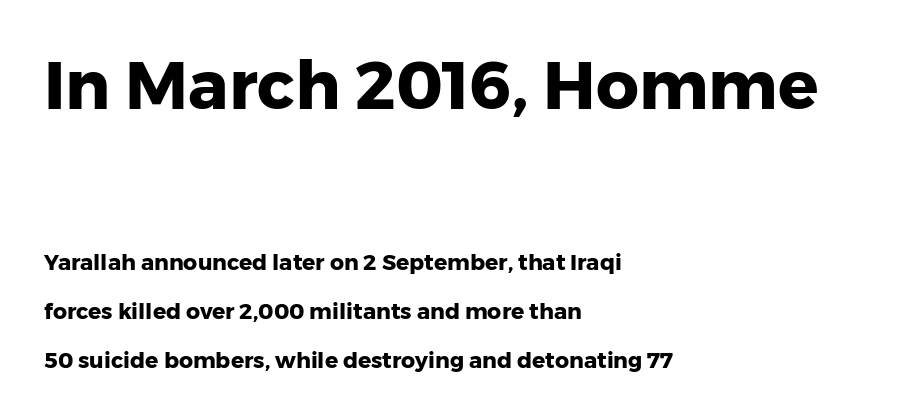
The lettering stays uniformly vertical, giving the passage a roman look. Note the varied advance widths — an 'i' is clearly narrower than an 'm'. Visually, the top section dominates because its glyphs are scaled up. Quick note: interline space is abundant. The specimen omits any rule beneath the text block's lines. Set as a true bold cut, around the 700 mark.
